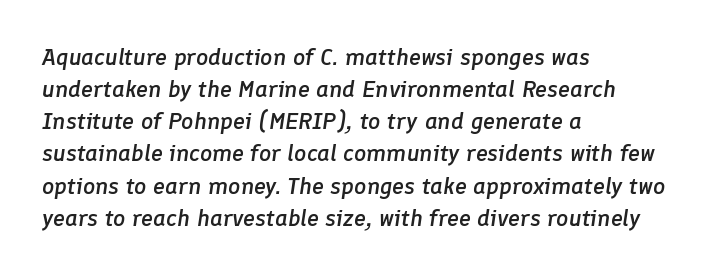
Q: Is the text bold? A: Semi-bold.
Q: Is the text italic (slanted)? A: Yes, it leans right by about 8 degrees.
Q: Is the text underlined? A: No.
Q: How is the paragraph aligned? A: Left-aligned.
Q: Is the spacing between letters normal or unusually wide? A: Normal.
Q: Is the spacing between lines tight, normal or loose? A: Normal.
